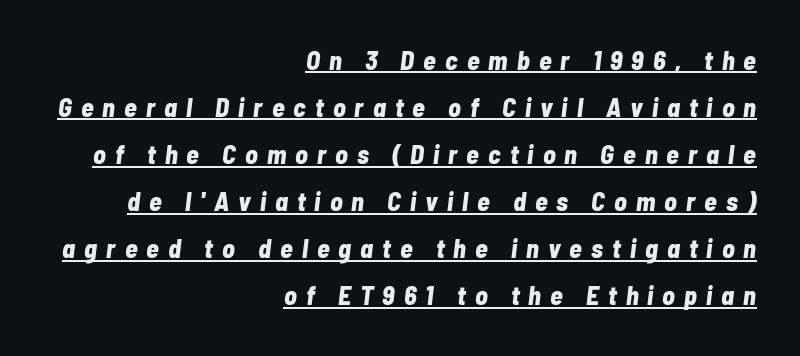
The image shows 26 px bold type, italic (leaning right); set right-aligned, line spacing 1.81x, unusually wide letter spacing (+0.35 em), underlined.
